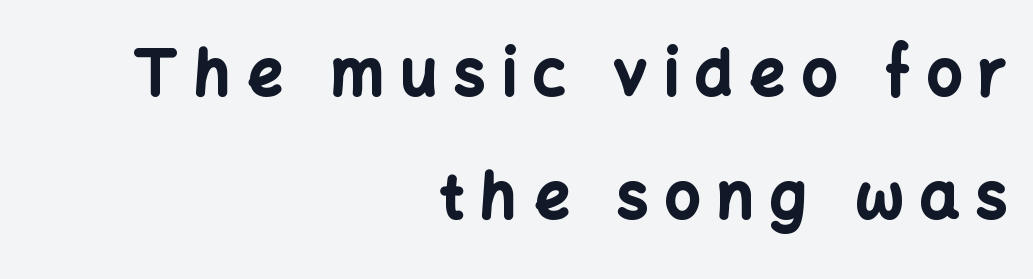
The image shows 62 px bold sans-serif type, upright; set right-aligned, loose line spacing (1.98x), unusually wide letter spacing (+0.27 em), not underlined; low stroke contrast and a medium x-height.
